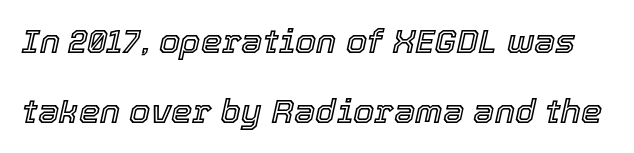
Letters rest on an invisible, unmarked baseline. Short note: letters normally spaced. The designer dialed line spacing up above the default. There's an unmistakable incline to the writing here. The rendering uses natural spacing where letterforms have individual widths.
